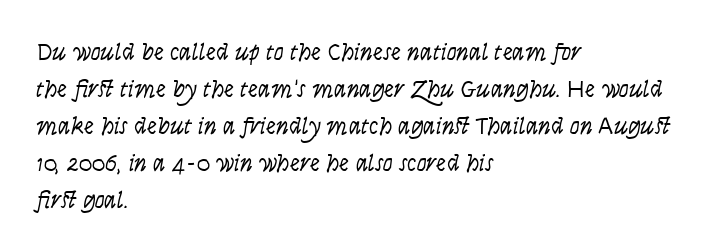
Q: Is the text bold? A: No.
Q: Is the text italic (slanted)? A: Yes, it leans right by about 9 degrees.
Q: Is the text underlined? A: No.
Q: How is the paragraph aligned? A: Left-aligned.
Q: Is the spacing between letters normal or unusually wide? A: Normal.
Q: Is the spacing between lines tight, normal or loose? A: Normal.
